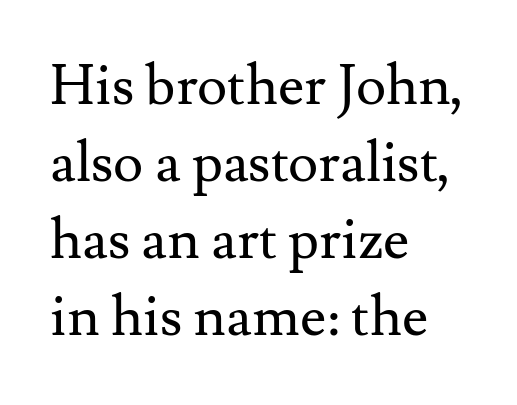
The image shows 57 px regular-weight serif type, upright; set left-aligned, normal line spacing (1.35x), normal letter spacing, not underlined; medium stroke contrast and a small x-height.
